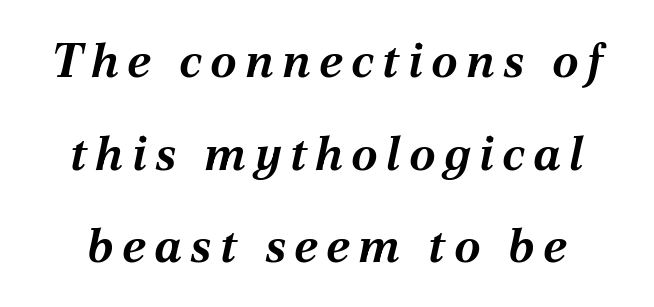
Q: Is the text bold? A: Yes.
Q: Is the text italic (slanted)? A: Yes, it leans right by about 12 degrees.
Q: Is the text underlined? A: No.
Q: Is the spacing between lines tight, normal or loose? A: Loose.
Q: Width (condensed, normal, or wide)? A: Normal.
Q: Stroke contrast? A: Medium.
Q: x-height? A: Medium.
Q: Monospaced? A: No.
